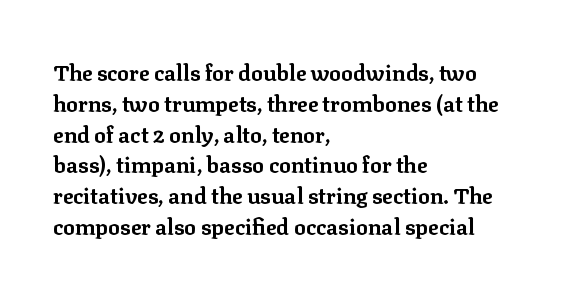
{"italic": "no", "bold": "yes", "underline": "no", "align": "left", "line_spacing": "normal", "line_spacing_ratio": 1.4, "letter_spacing": "normal", "letter_spacing_em": 0.0, "glyph_px": 22}
